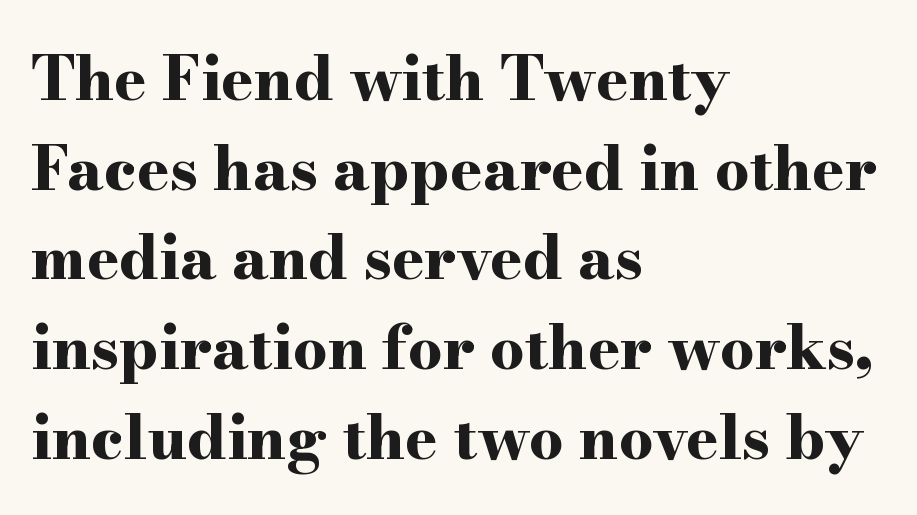
The image shows 61 px bold, wide serif type, upright; set left-aligned, normal line spacing (1.47x), normal letter spacing, not underlined; high stroke contrast and a small x-height.
